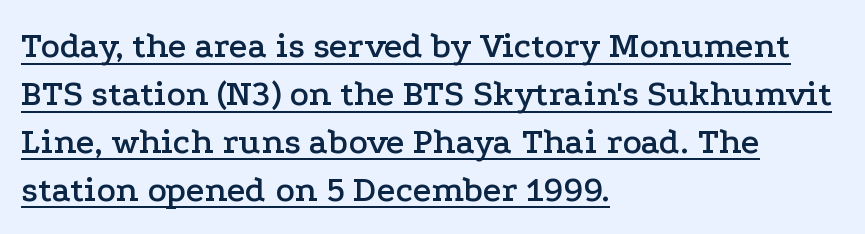
Proportional: the letters do not fall into vertical columns. The face used here appears with an underline applied. This is serif lettering, the kind often seen in printed books. Which margin do the lines hug? The left one — the right edge is uneven. Is there any slant? The stems are plumb. The gaps between neighbouring characters are ordinary and unremarkable.
